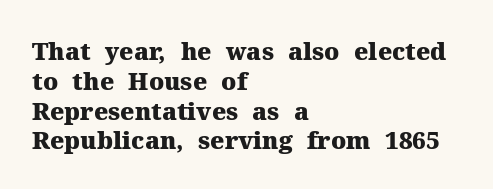
{"italic": "no", "bold": "yes", "underline": "no", "align": "left", "line_spacing_ratio": 1.24, "letter_spacing": "normal", "letter_spacing_em": 0.0, "glyph_px": 24}
